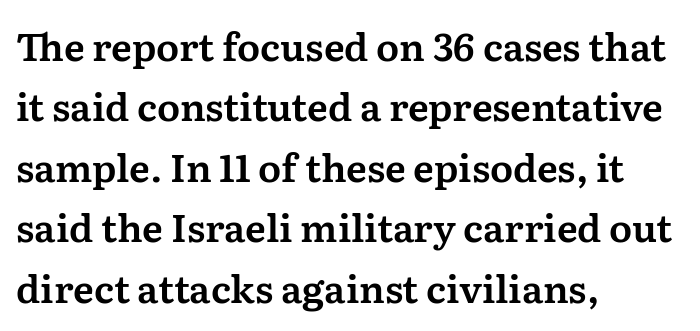
The image shows 38 px serif type, upright; set left-aligned, normal line spacing (1.59x), normal letter spacing, not underlined; medium stroke contrast and a medium x-height.
